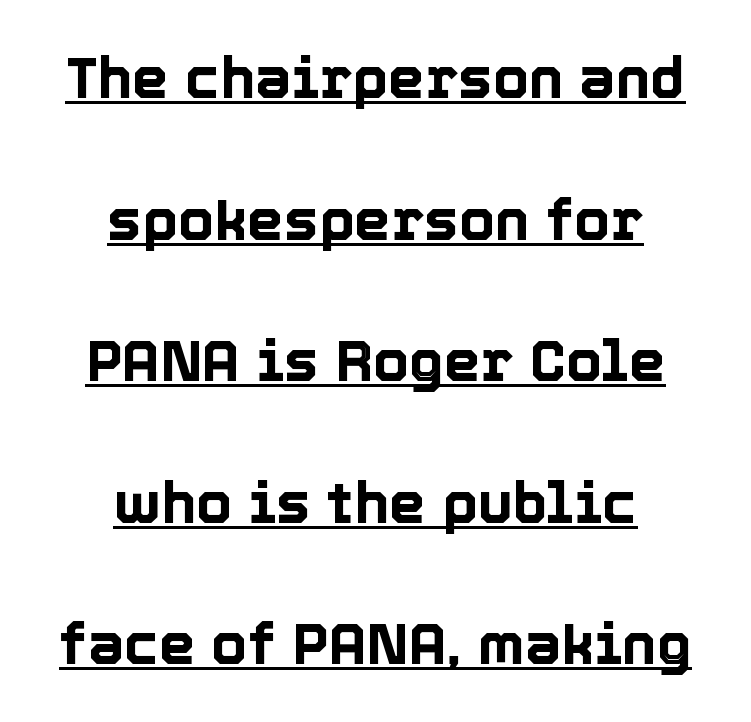
The image shows 58 px text type, upright; set centered, loose line spacing (2.44x), normal letter spacing, underlined; a medium x-height.
